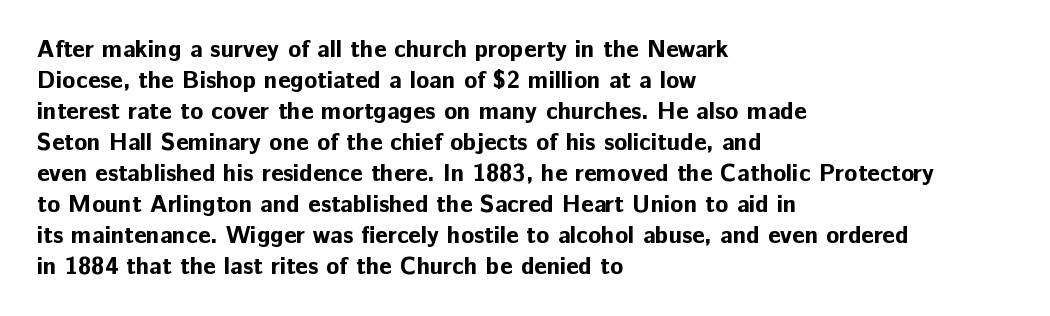
{"italic": "no", "bold": "yes", "underline": "no", "align": "left", "line_spacing": "normal", "line_spacing_ratio": 1.29, "letter_spacing": "normal", "letter_spacing_em": 0.0, "glyph_px": 24}
